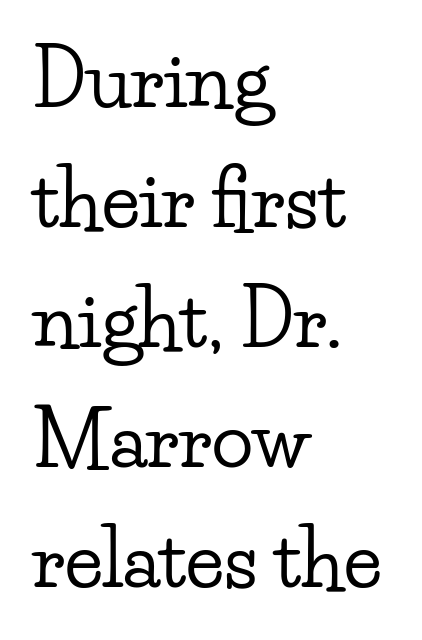
{"serif": "yes", "italic": "no", "width": "wide", "stroke_contrast": "low", "x_height": "small", "monospaced": "no", "underline": "no", "align": "left", "line_spacing": "normal", "line_spacing_ratio": 1.56, "letter_spacing": "normal", "letter_spacing_em": 0.0, "glyph_px": 77}
